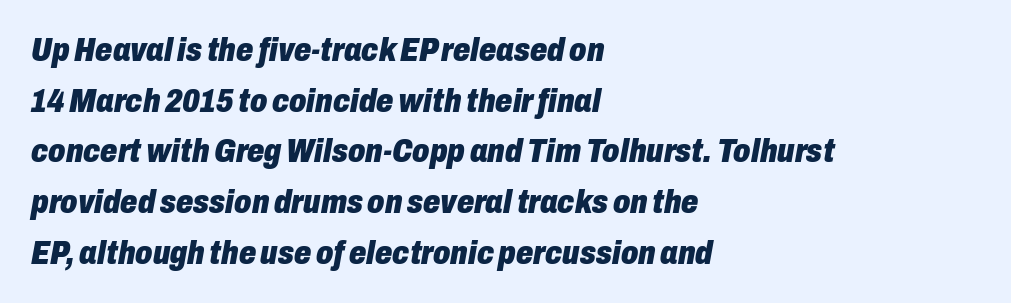
Q: Is the text bold? A: Yes.
Q: Is the text italic (slanted)? A: Yes, it leans right by about 10 degrees.
Q: Is the text underlined? A: No.
Q: How is the paragraph aligned? A: Left-aligned.
Q: Is the spacing between letters normal or unusually wide? A: Normal.
Q: Is the spacing between lines tight, normal or loose? A: Normal.
Q: Width (condensed, normal, or wide)? A: Condensed.
Q: Stroke contrast? A: Low.
Q: x-height? A: Medium.
Q: Monospaced? A: No.
